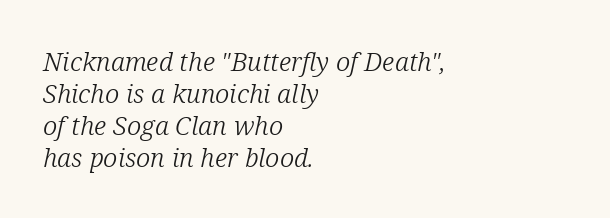
{"italic": "yes", "lean": "right", "slant_degrees": 12, "bold": "no", "underline": "no", "align": "left", "line_spacing_ratio": 1.23, "letter_spacing": "normal", "letter_spacing_em": 0.0, "glyph_px": 26}
